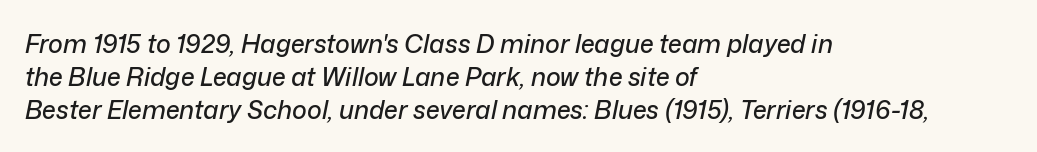
{"italic": "yes", "lean": "right", "slant_degrees": 12, "underline": "no", "align": "left", "line_spacing": "normal", "line_spacing_ratio": 1.32, "letter_spacing": "normal", "letter_spacing_em": 0.0, "glyph_px": 25}
